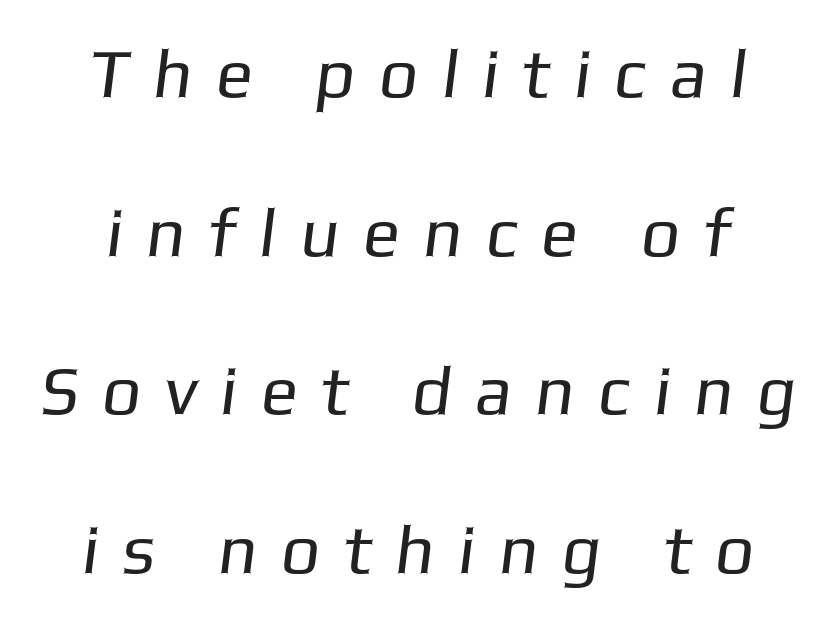
{"serif": "no", "bold": "no", "weight": "regular", "width": "normal", "stroke_contrast": "low", "x_height": "medium", "monospaced": "no", "underline": "no", "line_spacing": "loose", "line_spacing_ratio": 2.3, "letter_spacing": "wide", "letter_spacing_em": 0.34, "glyph_px": 69}
